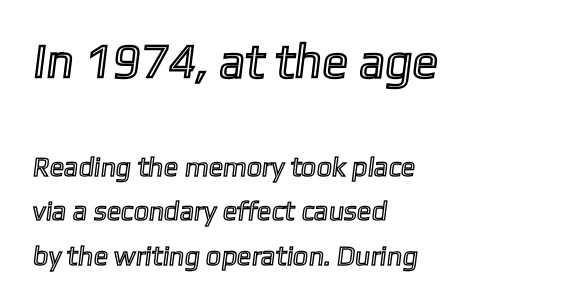
The paragraph shown leans on its left margin. Size hierarchy here favors the leading block over the trailing one. In terms of letterspacing, this is plain default setting. Successive baselines arrive at the customary interval. Lines of text with bare space underneath.
